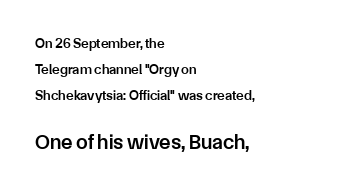
The image shows 21 px text type, upright; set left-aligned, line spacing 1.84x, normal letter spacing, not underlined; the second (bottom) block is 1.5x larger.
